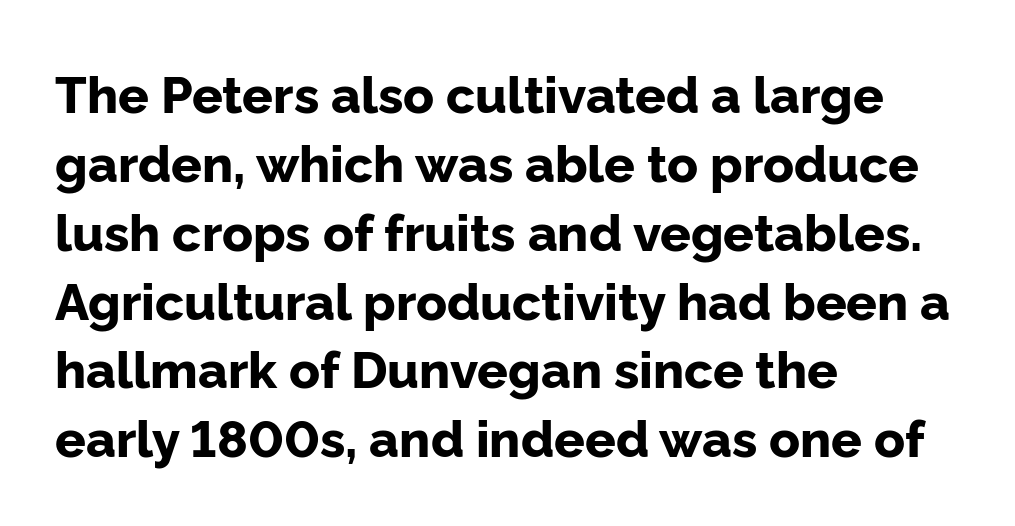
{"serif": "no", "italic": "no", "bold": "yes", "weight": "bold", "width": "normal", "stroke_contrast": "low", "x_height": "medium", "monospaced": "no", "underline": "no", "align": "left", "line_spacing": "normal", "line_spacing_ratio": 1.35, "letter_spacing": "normal", "letter_spacing_em": 0.0, "glyph_px": 51}
